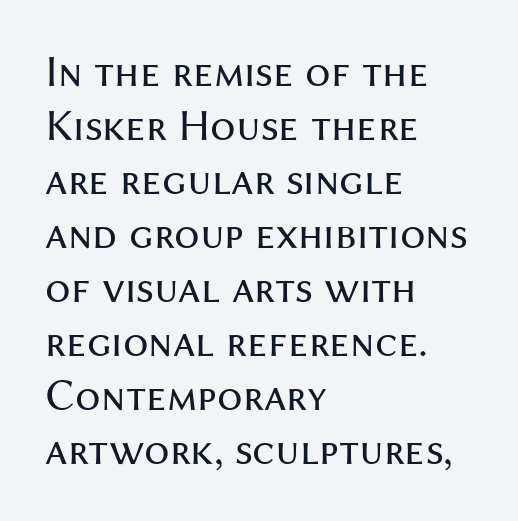
Q: Is the text bold? A: No.
Q: Is the text italic (slanted)? A: No, it is upright.
Q: Is the typeface a serif or a sans-serif typeface? A: Sans-serif.
Q: Is the text underlined? A: No.
Q: How is the paragraph aligned? A: Left-aligned.
Q: Is the spacing between letters normal or unusually wide? A: Normal.
Q: Width (condensed, normal, or wide)? A: Normal.
Q: Stroke contrast? A: Medium.
Q: x-height? A: Medium.
Q: Monospaced? A: No.
